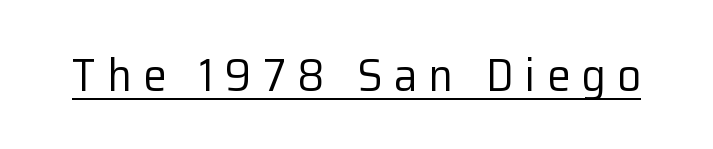
The image shows 47 px regular-weight sans-serif type, upright; set unusually wide letter spacing (+0.24 em), underlined; low stroke contrast and a medium x-height.
